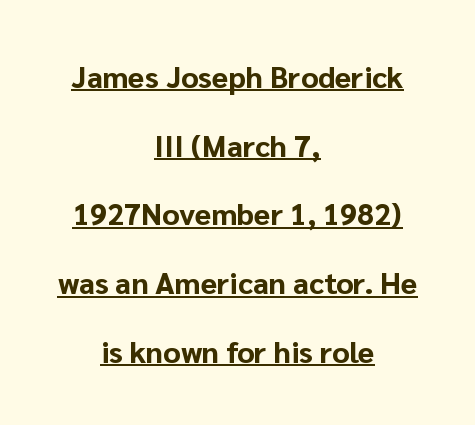
The image shows 30 px bold sans-serif type, upright; set centered, loose line spacing (2.29x), normal letter spacing, underlined; low stroke contrast and a medium x-height.
